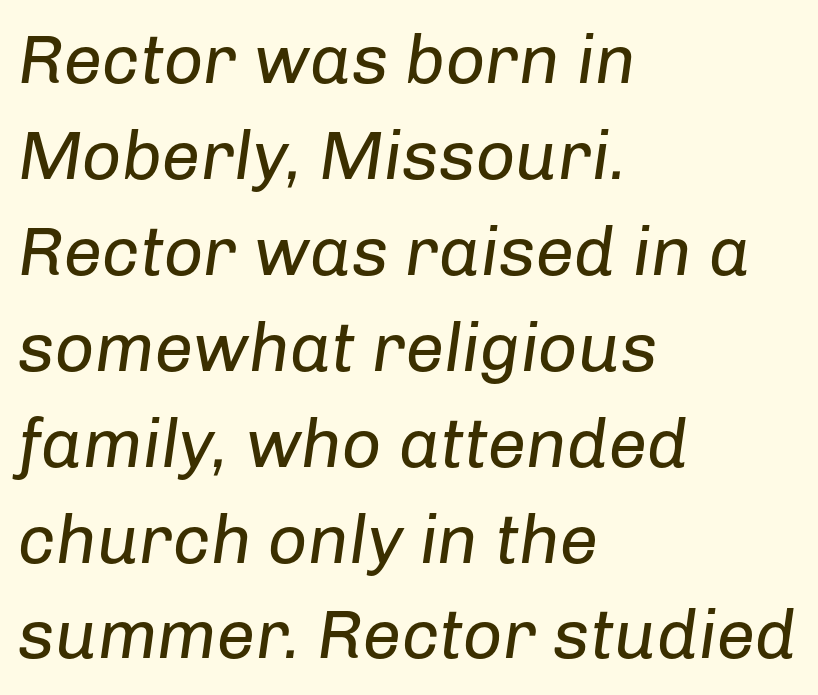
{"italic": "yes", "lean": "right", "slant_degrees": 8, "bold": "no", "weight": "regular", "width": "normal", "stroke_contrast": "low", "x_height": "medium", "monospaced": "no", "underline": "no", "align": "left", "line_spacing": "normal", "line_spacing_ratio": 1.39, "letter_spacing": "normal", "letter_spacing_em": 0.0, "glyph_px": 69}
